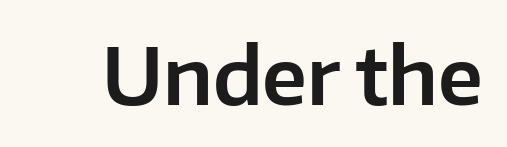
Q: Is the text italic (slanted)? A: No, it is upright.
Q: Is the typeface a serif or a sans-serif typeface? A: Sans-serif.
Q: Is the text underlined? A: No.
Q: Is the spacing between letters normal or unusually wide? A: Normal.
Q: Width (condensed, normal, or wide)? A: Normal.
Q: Stroke contrast? A: Low.
Q: x-height? A: Medium.
Q: Monospaced? A: No.
